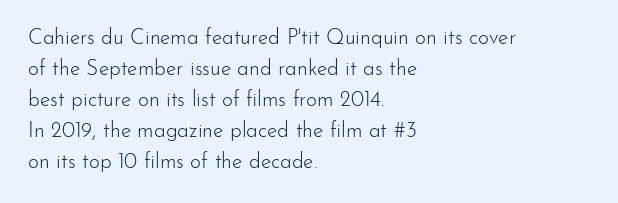
{"italic": "no", "bold": "no", "underline": "no", "align": "left", "line_spacing": "normal", "line_spacing_ratio": 1.48, "letter_spacing": "normal", "letter_spacing_em": 0.0, "glyph_px": 21}
